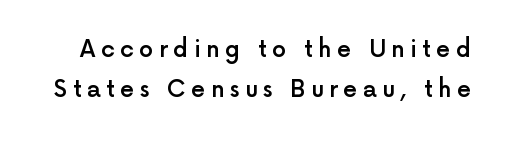
When letters stand straight like this, we call the style roman or upright. The letters are spread apart with noticeably loose tracking. Descender tails drop into unmarked territory. The typesetting leans somewhat heavy: a semibold.
